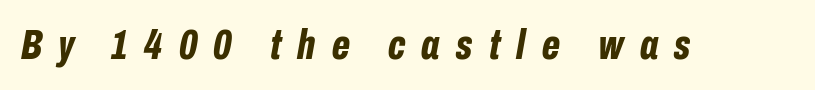
The image shows 43 px bold, condensed type, italic (leaning right); set unusually wide letter spacing (+0.38 em), not underlined; low stroke contrast and a medium x-height.
